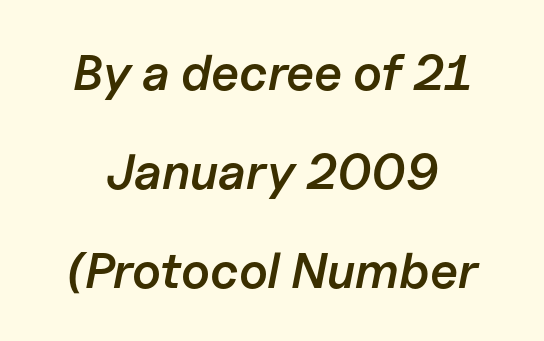
The image shows 50 px semibold type, italic (leaning right); set loose line spacing (1.98x), normal letter spacing, not underlined; low stroke contrast and a medium x-height.
